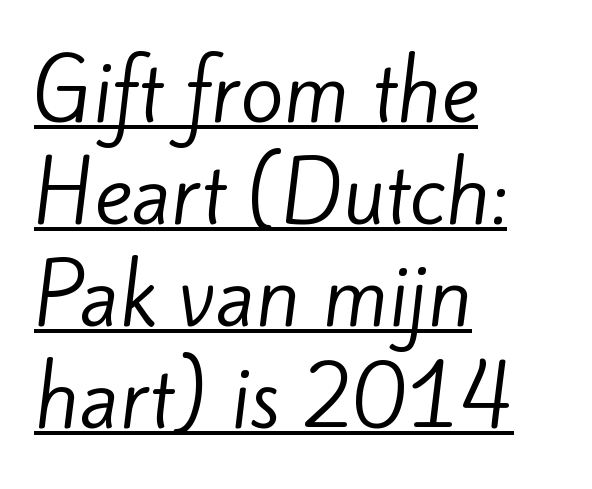
Q: Is the text bold? A: No.
Q: Is the typeface a serif or a sans-serif typeface? A: Sans-serif.
Q: Is the text underlined? A: Yes.
Q: How is the paragraph aligned? A: Left-aligned.
Q: Is the spacing between letters normal or unusually wide? A: Normal.
Q: Is the spacing between lines tight, normal or loose? A: Normal.
Q: Width (condensed, normal, or wide)? A: Normal.
Q: Stroke contrast? A: Low.
Q: x-height? A: Small.
Q: Monospaced? A: No.
